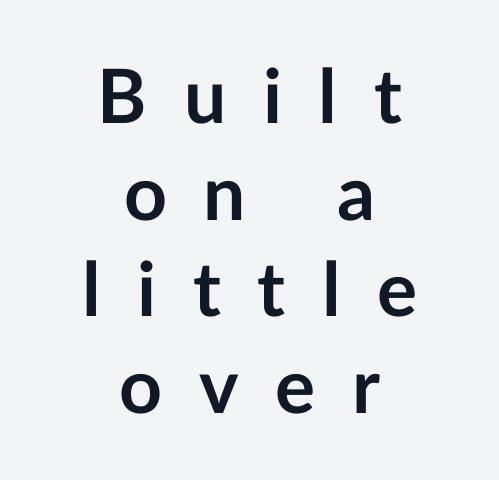
What weight is shown? A full bold with thick strokes. Line starts and ends both wander, symmetrically. Regarding serifs, this sample does without them. The letterforms stand isolated, each surrounded by extra space.
